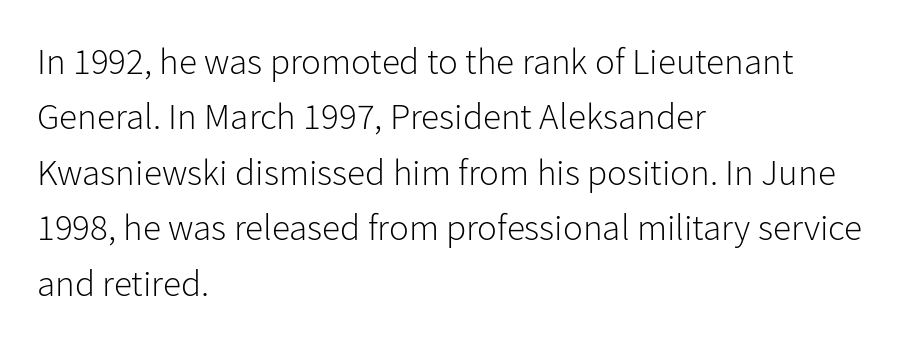
The letters stand upright; this is a roman face. Weight class: somewhere from thin through regular. The ragged edge is on the right, which tells us the setting is flush left. What's the leading like? Ordinary, nothing unusual. A sans-serif font was chosen for this passage. Check the space under the baseline: it is left empty.
